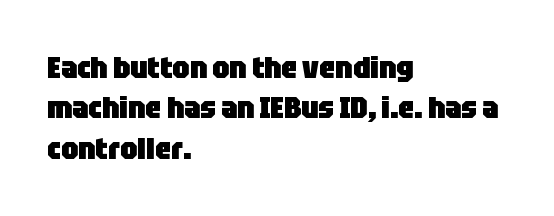
Q: Is the text bold? A: Yes.
Q: Is the text italic (slanted)? A: No, it is upright.
Q: Is the typeface a serif or a sans-serif typeface? A: Sans-serif.
Q: Is the text underlined? A: No.
Q: How is the paragraph aligned? A: Left-aligned.
Q: Is the spacing between letters normal or unusually wide? A: Normal.
Q: Is the spacing between lines tight, normal or loose? A: Normal.
Q: Width (condensed, normal, or wide)? A: Condensed.
Q: Stroke contrast? A: Low.
Q: x-height? A: Large.
Q: Monospaced? A: No.
